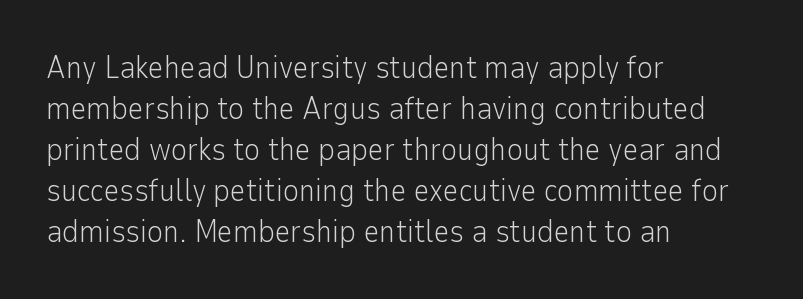
Rows of type keep a routine distance in the vertical direction. The type sits square on the baseline with zero lean. Stroke thickness stays within the range of a standard reading face or lighter. These lines are set flush left with a ragged right edge. Between one letter and the next there's only the usual sliver of space.
